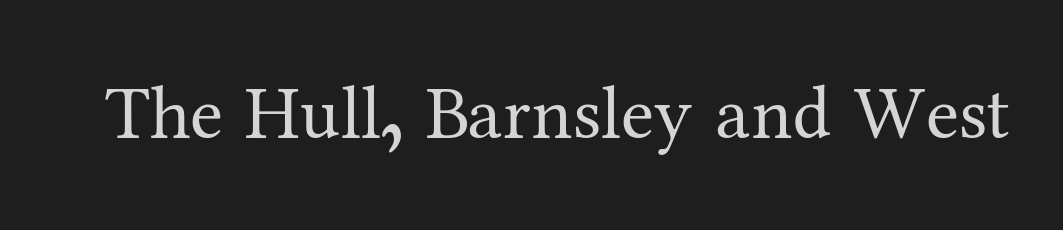
The image shows 75 px regular-weight serif type, upright; set normal letter spacing, not underlined; medium stroke contrast and a medium x-height.
